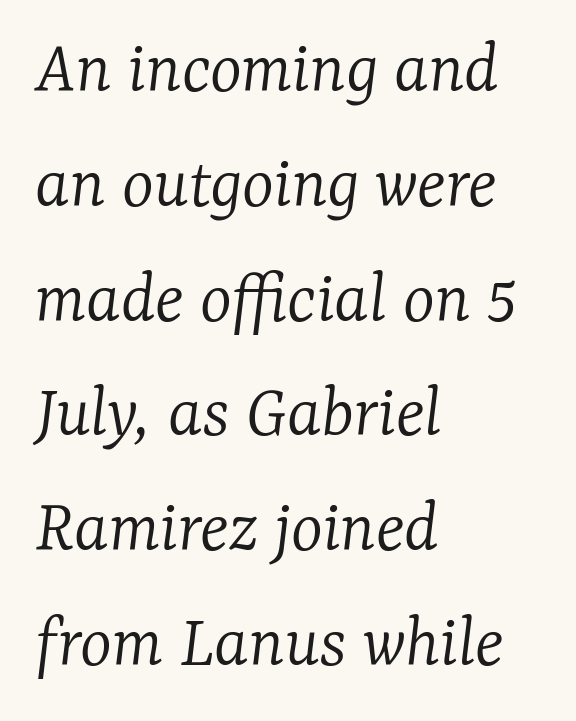
There's an unmistakable incline to the writing here. Students, observe: this is what conventionally led text looks like. Nothing heavy about these letters — not bold at all. You could not count columns in this text — the font is proportionally spaced. These lines are set flush left with a ragged right edge. Unmarked baselines from the first word to the last.
